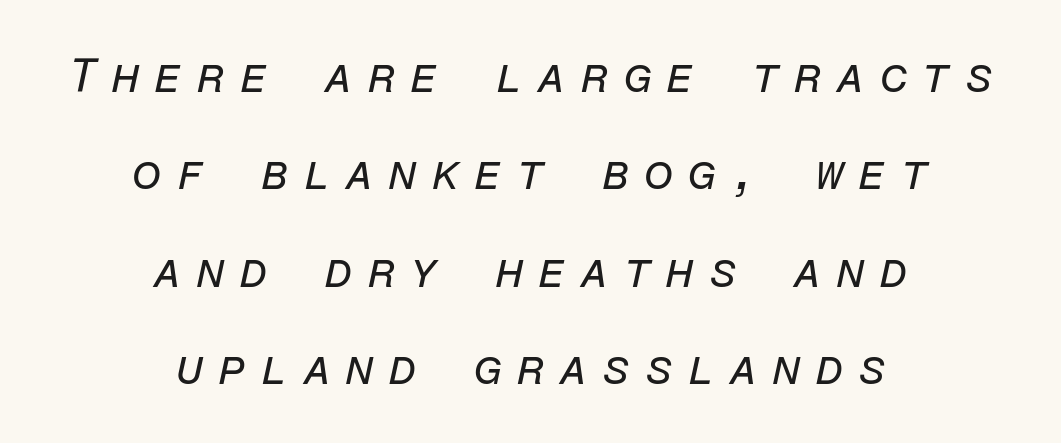
{"italic": "yes", "lean": "right", "slant_degrees": 12, "bold": "no", "weight": "regular", "width": "normal", "stroke_contrast": "low", "x_height": "medium", "monospaced": "yes", "underline": "no", "align": "center", "line_spacing": "loose", "line_spacing_ratio": 2.07, "letter_spacing": "wide", "letter_spacing_em": 0.29, "glyph_px": 47}
